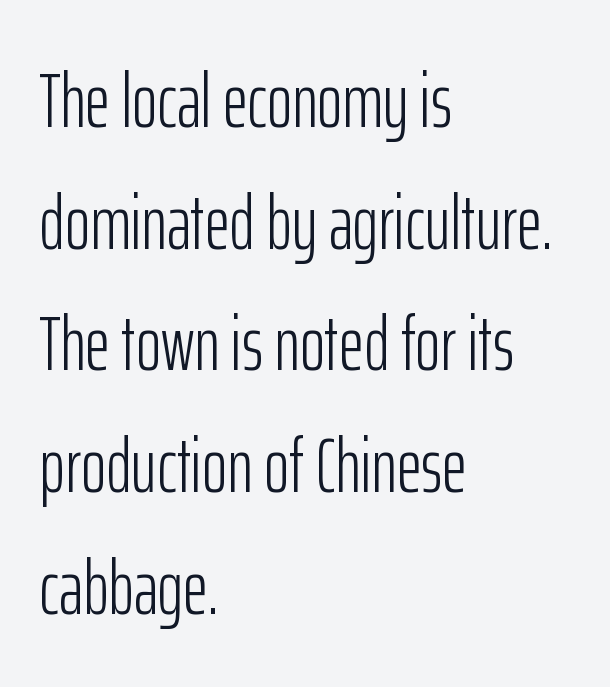
Q: Is the text bold? A: No.
Q: Is the text italic (slanted)? A: No, it is upright.
Q: Is the typeface a serif or a sans-serif typeface? A: Sans-serif.
Q: Is the text underlined? A: No.
Q: How is the paragraph aligned? A: Left-aligned.
Q: Is the spacing between letters normal or unusually wide? A: Normal.
Q: Is the spacing between lines tight, normal or loose? A: Normal.
Q: Width (condensed, normal, or wide)? A: Condensed.
Q: Stroke contrast? A: Low.
Q: x-height? A: Medium.
Q: Monospaced? A: No.
